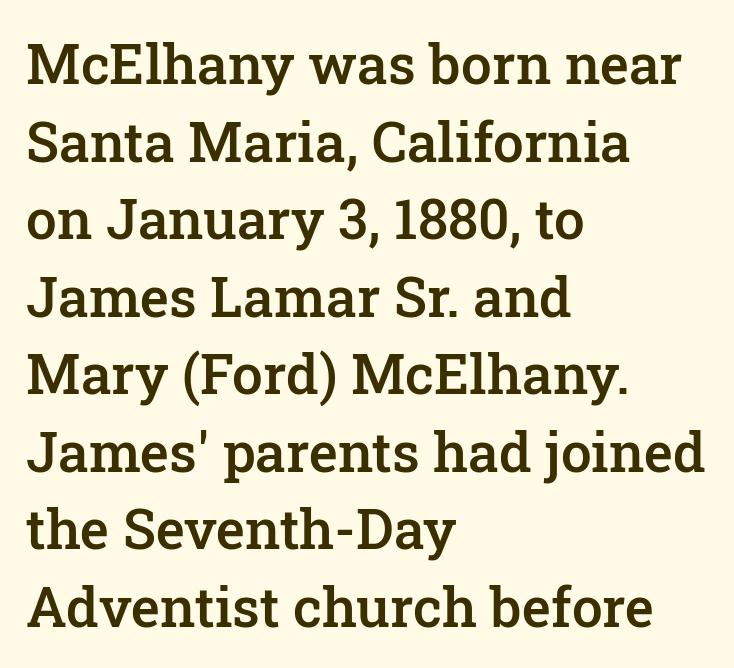
Here the designer chose a conventional face with non-uniform glyph widths. These words are printed semibold, heavier than regular yet not bold. A typesetter would label this face a serif. A clean baseline with only descenders dipping below it.
